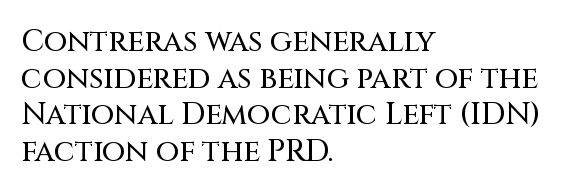
The image shows 30 px sans-serif type, upright; set left-aligned, line spacing 1.22x, normal letter spacing, not underlined; medium stroke contrast and a large x-height.
